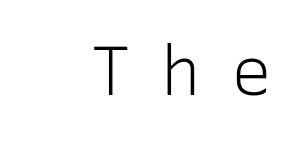
Is this a heavy cut? Hardly; it is regular or lighter. Tracking here is generous; glyphs stand well apart from one another. Each letter keeps its own natural width here, so spacing adapts to shape. Honestly, there is no underline to notice here at all.
